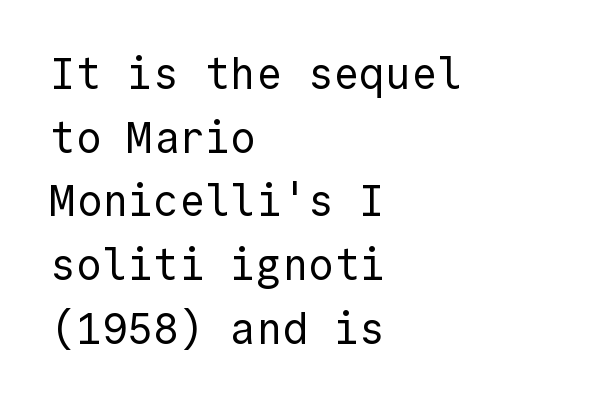
The image shows 43 px regular-weight sans-serif type, upright, monospaced; set left-aligned, normal line spacing (1.48x), normal letter spacing, not underlined; a medium x-height.
